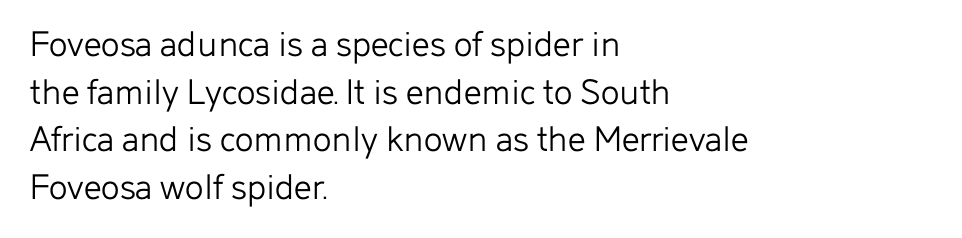
{"serif": "no", "italic": "no", "bold": "no", "weight": "light", "width": "normal", "stroke_contrast": "low", "x_height": "medium", "monospaced": "no", "underline": "no", "align": "left", "line_spacing_ratio": 1.22, "letter_spacing": "normal", "letter_spacing_em": 0.0, "glyph_px": 39}
